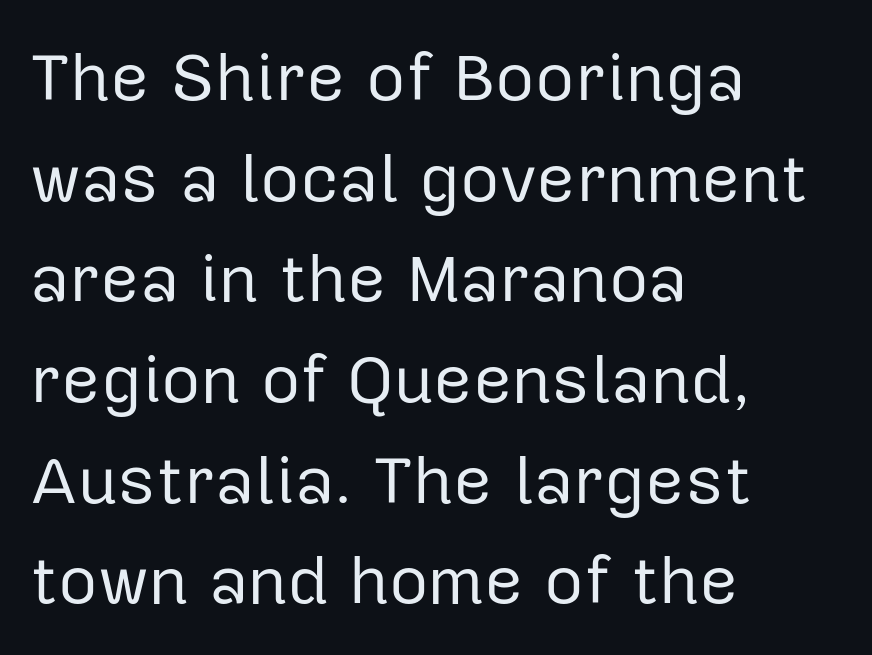
Q: Is the text bold? A: No.
Q: Is the text italic (slanted)? A: No, it is upright.
Q: Is the typeface a serif or a sans-serif typeface? A: Sans-serif.
Q: Is the text underlined? A: No.
Q: How is the paragraph aligned? A: Left-aligned.
Q: Is the spacing between letters normal or unusually wide? A: Normal.
Q: Is the spacing between lines tight, normal or loose? A: Normal.
Q: Width (condensed, normal, or wide)? A: Normal.
Q: Stroke contrast? A: Low.
Q: x-height? A: Medium.
Q: Monospaced? A: No.
